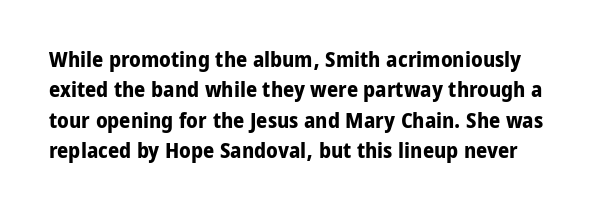
{"italic": "no", "bold": "yes", "underline": "no", "line_spacing": "normal", "line_spacing_ratio": 1.38, "letter_spacing": "normal", "letter_spacing_em": 0.0, "glyph_px": 22}
